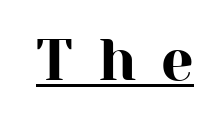
The passage shown is typeset with a serif family. You can tell it's not italic because the verticals are truly vertical. Underlining? Definitely there. Looks like regular typesetting: each glyph gets only the width it needs.
